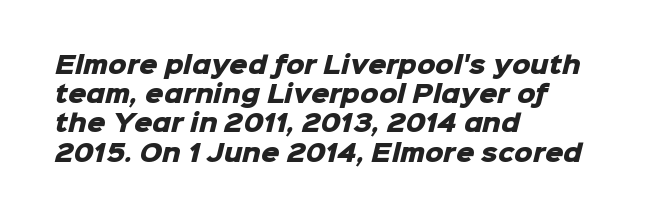
{"bold": "yes", "underline": "no", "align": "left", "line_spacing": "normal", "line_spacing_ratio": 1.27, "letter_spacing": "normal", "letter_spacing_em": 0.0, "glyph_px": 23}
